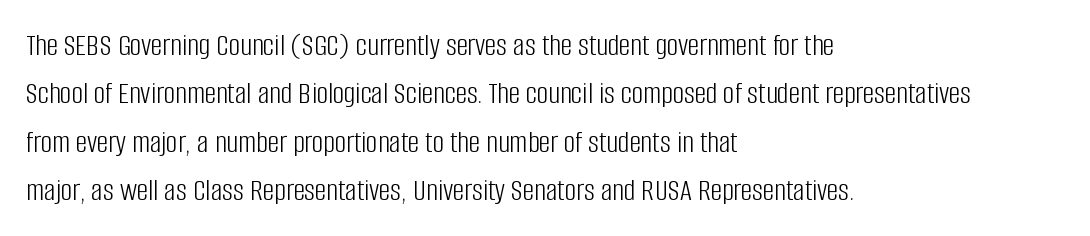
Q: Is the text bold? A: No.
Q: Is the text italic (slanted)? A: No, it is upright.
Q: Is the typeface a serif or a sans-serif typeface? A: Sans-serif.
Q: Is the text underlined? A: No.
Q: How is the paragraph aligned? A: Left-aligned.
Q: Is the spacing between letters normal or unusually wide? A: Normal.
Q: Is the spacing between lines tight, normal or loose? A: Normal.
Q: Width (condensed, normal, or wide)? A: Condensed.
Q: Stroke contrast? A: Low.
Q: x-height? A: Large.
Q: Monospaced? A: No.
